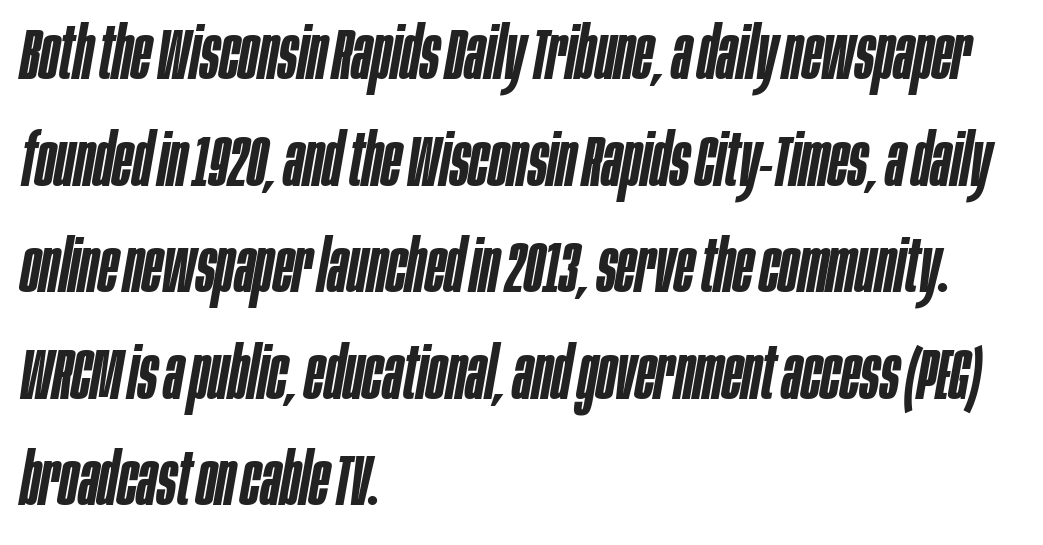
Q: Is the text bold? A: Semi-bold.
Q: Is the text italic (slanted)? A: Yes, it leans right by about 10 degrees.
Q: Is the text underlined? A: No.
Q: How is the paragraph aligned? A: Left-aligned.
Q: Is the spacing between letters normal or unusually wide? A: Normal.
Q: Is the spacing between lines tight, normal or loose? A: Normal.
Q: Width (condensed, normal, or wide)? A: Condensed.
Q: Stroke contrast? A: Low.
Q: x-height? A: Large.
Q: Monospaced? A: No.
